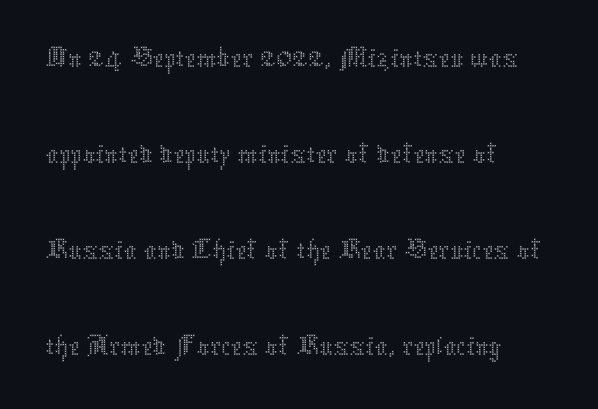
The image shows 64 px thin type, upright; set left-aligned, normal line spacing (1.5x), normal letter spacing, not underlined; medium stroke contrast and a medium x-height.
